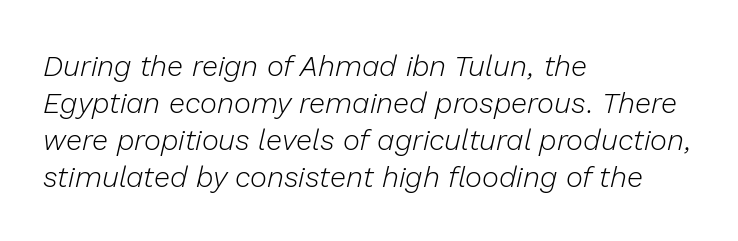
Q: Is the text bold? A: No.
Q: Is the text italic (slanted)? A: Yes, it leans right by about 13 degrees.
Q: Is the text underlined? A: No.
Q: How is the paragraph aligned? A: Left-aligned.
Q: Is the spacing between letters normal or unusually wide? A: Normal.
Q: Is the spacing between lines tight, normal or loose? A: Normal.
Q: Width (condensed, normal, or wide)? A: Normal.
Q: Stroke contrast? A: Low.
Q: x-height? A: Medium.
Q: Monospaced? A: No.
